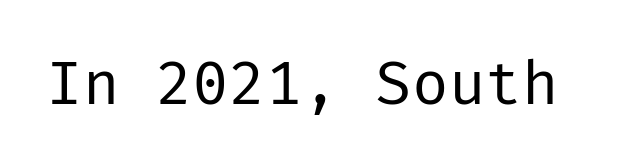
{"serif": "no", "italic": "no", "bold": "no", "weight": "regular", "width": "normal", "stroke_contrast": "low", "x_height": "medium", "underline": "no", "letter_spacing": "normal", "letter_spacing_em": 0.0, "glyph_px": 61}
